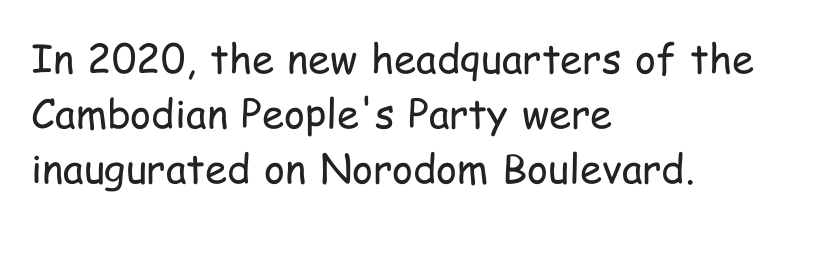
The image shows 40 px regular-weight, condensed sans-serif type, upright; set left-aligned, normal line spacing (1.37x), normal letter spacing, not underlined; low stroke contrast and a medium x-height.
